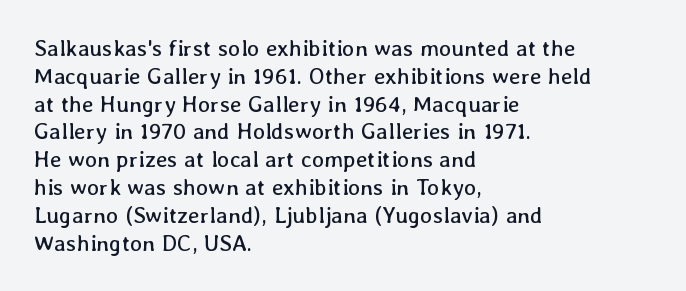
{"italic": "no", "bold": "no", "underline": "no", "align": "left", "line_spacing_ratio": 1.21, "letter_spacing": "normal", "letter_spacing_em": 0.0, "glyph_px": 23}
